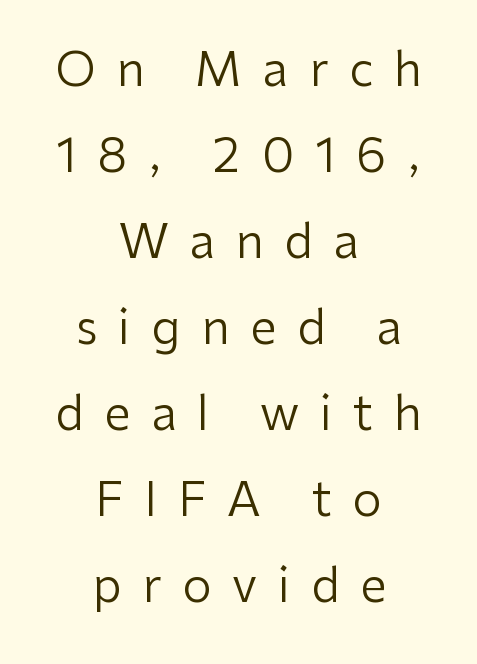
The image shows 47 px regular-weight sans-serif type, upright; set centered, line spacing 1.83x, unusually wide letter spacing (+0.44 em), not underlined; low stroke contrast and a medium x-height.
